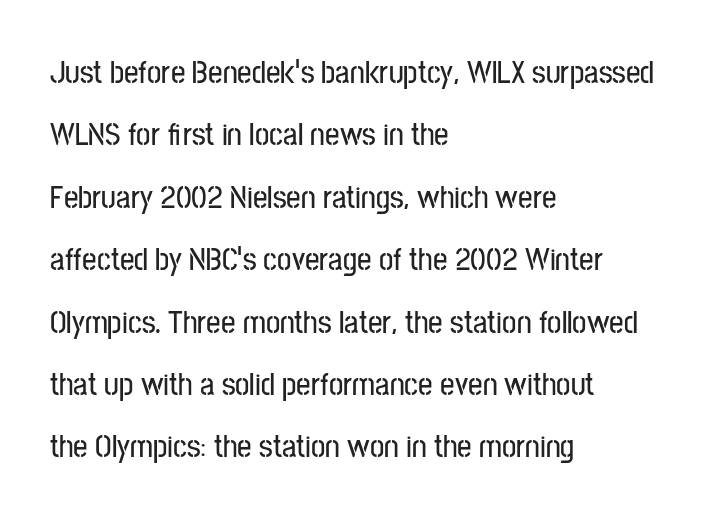
Nobody touched the tracking dial on this one. Short and long lines alike share a common starting point at left. The letters advance in unequal steps, a hallmark of proportional type. Does the lettering tilt? It doesn't — this is upright. Quick note: underline off. The type family on display is of the sans-serif kind.
